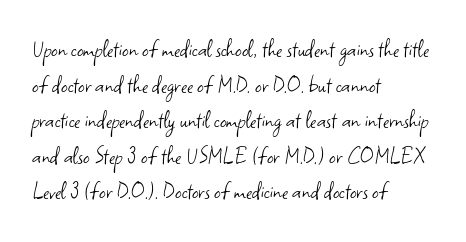
Q: Is the text bold? A: No.
Q: Is the text italic (slanted)? A: Yes.
Q: Is the text underlined? A: No.
Q: How is the paragraph aligned? A: Left-aligned.
Q: Is the spacing between letters normal or unusually wide? A: Normal.
Q: Is the spacing between lines tight, normal or loose? A: Normal.
